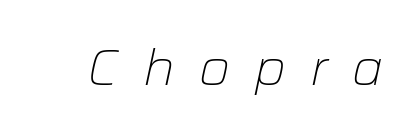
Q: Is the text bold? A: No.
Q: Is the text italic (slanted)? A: Yes, it leans right by about 12 degrees.
Q: Is the text underlined? A: No.
Q: Is the spacing between letters normal or unusually wide? A: Unusually wide.
Q: Width (condensed, normal, or wide)? A: Normal.
Q: Stroke contrast? A: Low.
Q: x-height? A: Medium.
Q: Monospaced? A: No.
